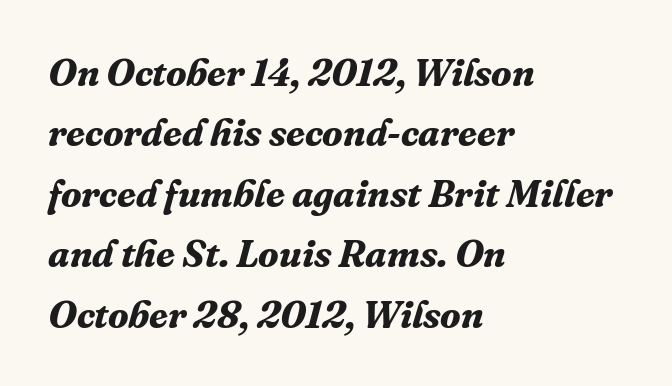
Q: Is the text bold? A: Yes.
Q: Is the text italic (slanted)? A: Yes, it leans right by about 16 degrees.
Q: Is the typeface a serif or a sans-serif typeface? A: Serif.
Q: Is the text underlined? A: No.
Q: How is the paragraph aligned? A: Left-aligned.
Q: Is the spacing between letters normal or unusually wide? A: Normal.
Q: Is the spacing between lines tight, normal or loose? A: Normal.
Q: Width (condensed, normal, or wide)? A: Normal.
Q: Stroke contrast? A: Medium.
Q: x-height? A: Medium.
Q: Monospaced? A: No.
